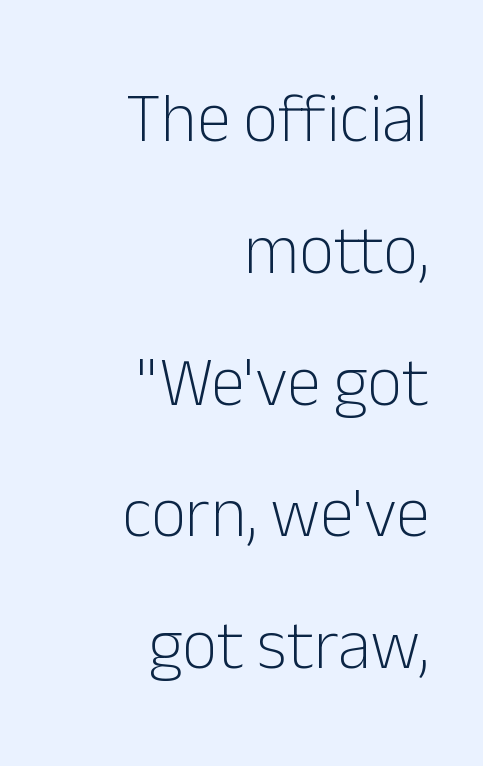
The face used here is proportionally spaced, like ordinary book or web type. In terms of letterspacing, this is plain default setting. Quick note: not italic, upright. Serifs: no, the terminals of the letterforms are clean. Compared with a typical body face, this is equally light or lighter still.
